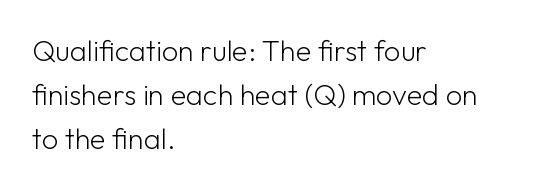
Q: Is the text bold? A: No.
Q: Is the text italic (slanted)? A: No, it is upright.
Q: Is the typeface a serif or a sans-serif typeface? A: Sans-serif.
Q: Is the text underlined? A: No.
Q: How is the paragraph aligned? A: Left-aligned.
Q: Is the spacing between letters normal or unusually wide? A: Normal.
Q: Is the spacing between lines tight, normal or loose? A: Normal.
Q: Width (condensed, normal, or wide)? A: Normal.
Q: Stroke contrast? A: Low.
Q: x-height? A: Medium.
Q: Monospaced? A: No.
